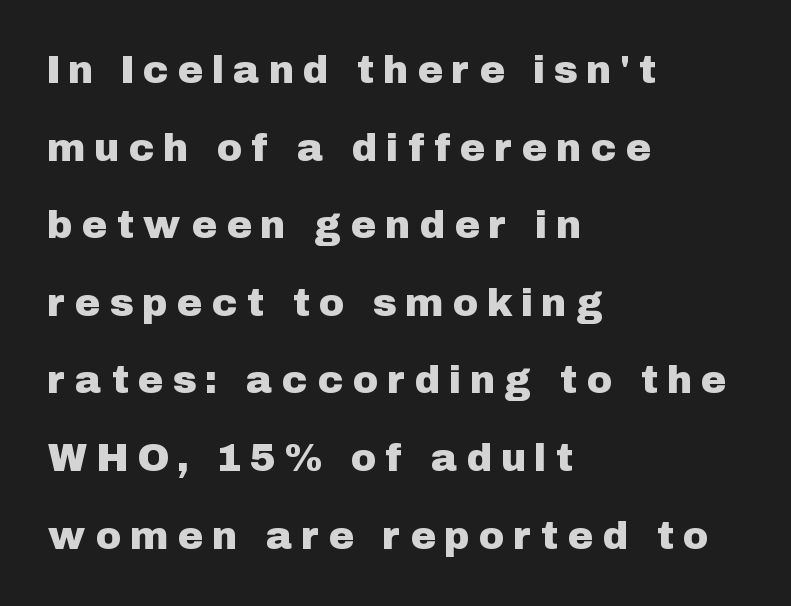
Q: Is the text italic (slanted)? A: No, it is upright.
Q: Is the typeface a serif or a sans-serif typeface? A: Sans-serif.
Q: Is the text underlined? A: No.
Q: How is the paragraph aligned? A: Left-aligned.
Q: Is the spacing between letters normal or unusually wide? A: Unusually wide.
Q: Is the spacing between lines tight, normal or loose? A: Loose.
Q: Width (condensed, normal, or wide)? A: Normal.
Q: Stroke contrast? A: Low.
Q: x-height? A: Medium.
Q: Monospaced? A: No.
